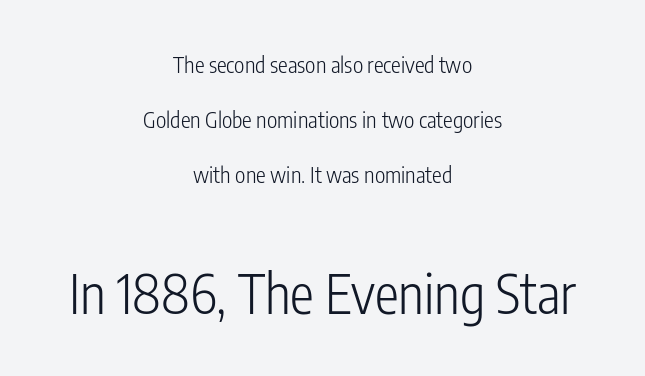
The image shows 54 px light, condensed sans-serif type, upright; set centered, loose line spacing (2.49x), normal letter spacing, not underlined; the second (bottom) block is 2.45x larger; low stroke contrast and a medium x-height.
